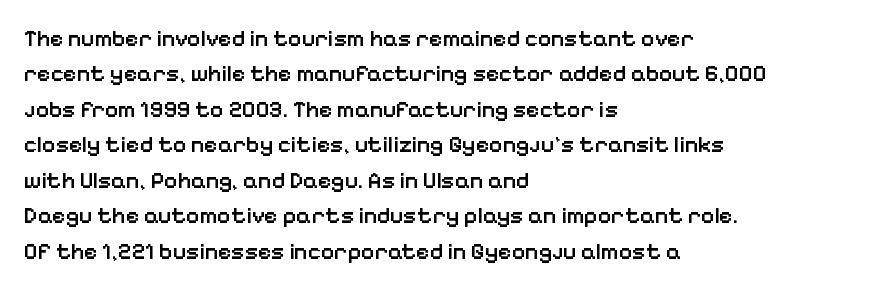
{"italic": "no", "bold": "semi", "underline": "no", "align": "left", "line_spacing": "normal", "line_spacing_ratio": 1.54, "letter_spacing": "normal", "letter_spacing_em": 0.0, "glyph_px": 23}
